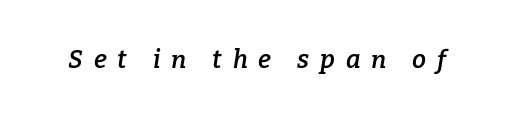
{"italic": "yes", "lean": "right", "slant_degrees": 9, "bold": "semi", "underline": "no", "letter_spacing": "wide", "letter_spacing_em": 0.43, "glyph_px": 25}
